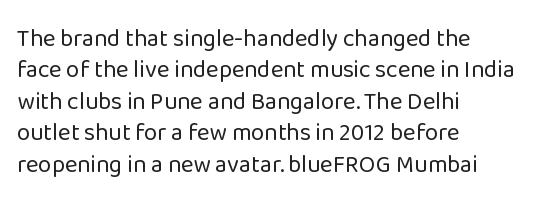
Q: Is the text bold? A: No.
Q: Is the text italic (slanted)? A: No, it is upright.
Q: Is the text underlined? A: No.
Q: How is the paragraph aligned? A: Left-aligned.
Q: Is the spacing between letters normal or unusually wide? A: Normal.
Q: Is the spacing between lines tight, normal or loose? A: Normal.
